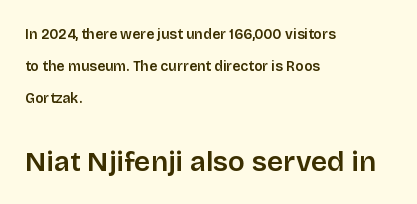
{"serif": "no", "italic": "no", "bold": "semi", "weight": "semibold", "width": "normal", "stroke_contrast": "low", "x_height": "large", "monospaced": "no", "underline": "no", "align": "left", "line_spacing": "loose", "line_spacing_ratio": 2.29, "letter_spacing": "normal", "letter_spacing_em": 0.0, "larger_block": "second", "size_ratio": 2.0, "glyph_px": 28}
